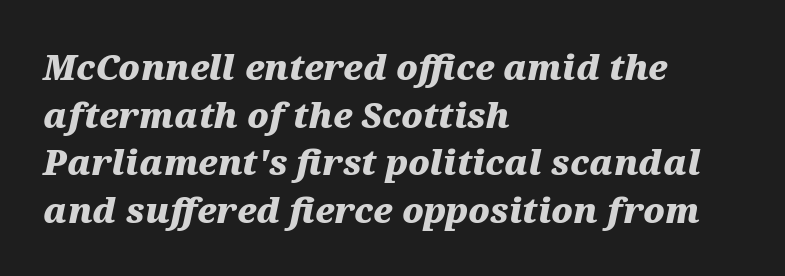
All the whitespace from short lines collects on the right. Each new line begins a customary step beneath the previous one. Would a proofreader flag this as italicized? Yes. Tracking value appears to be zero — textbook default spacing.
